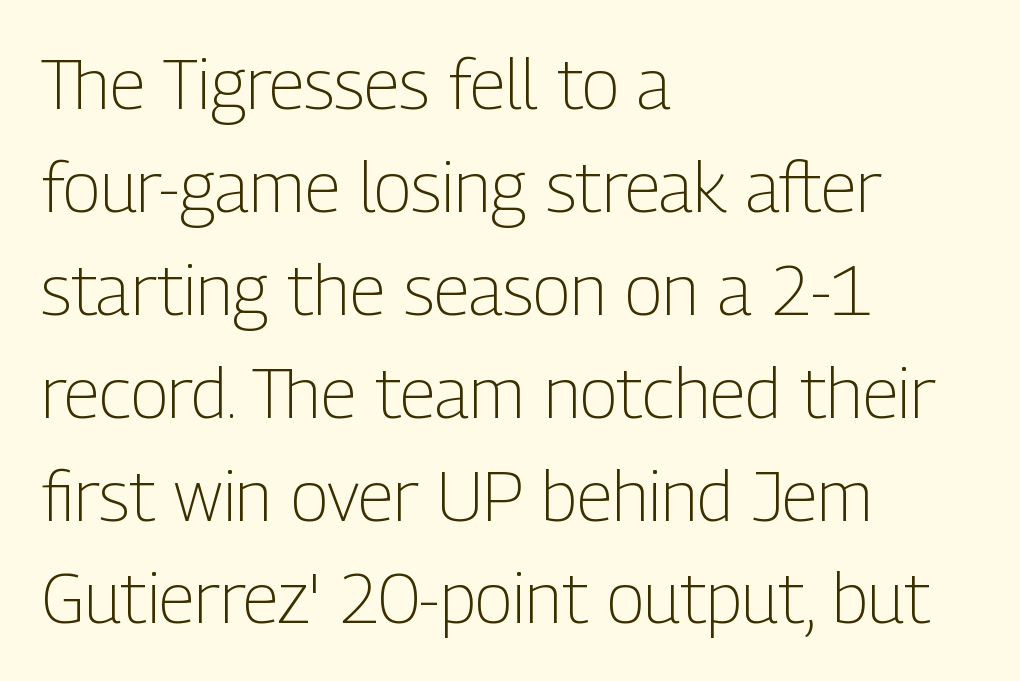
Q: Is the text bold? A: No.
Q: Is the text italic (slanted)? A: No, it is upright.
Q: Is the typeface a serif or a sans-serif typeface? A: Sans-serif.
Q: Is the text underlined? A: No.
Q: How is the paragraph aligned? A: Left-aligned.
Q: Is the spacing between letters normal or unusually wide? A: Normal.
Q: Is the spacing between lines tight, normal or loose? A: Normal.
Q: Width (condensed, normal, or wide)? A: Condensed.
Q: Stroke contrast? A: Low.
Q: x-height? A: Medium.
Q: Monospaced? A: No.
